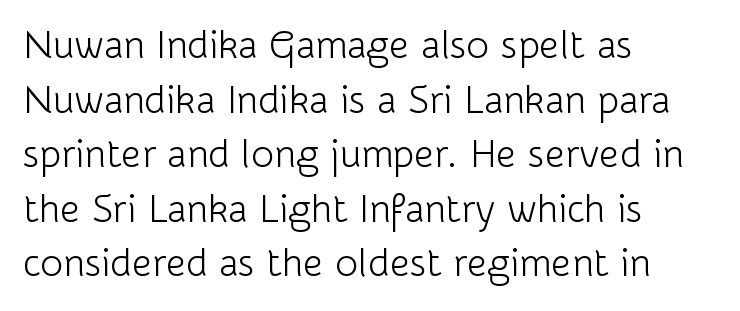
The image shows 39 px light sans-serif type, upright; set left-aligned, normal line spacing (1.4x), normal letter spacing, not underlined; low stroke contrast and a medium x-height.
